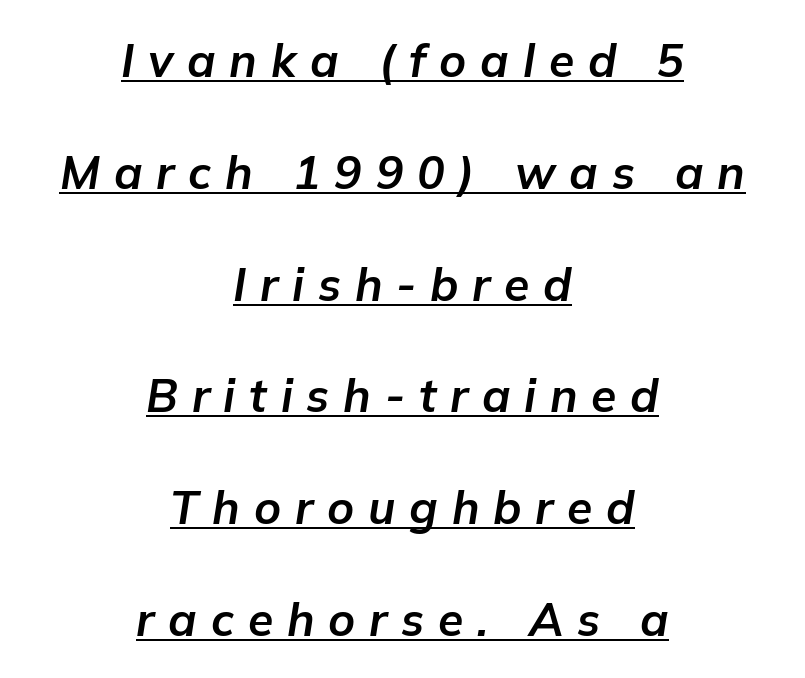
{"italic": "yes", "lean": "right", "slant_degrees": 9, "bold": "yes", "weight": "bold", "width": "normal", "stroke_contrast": "low", "x_height": "medium", "monospaced": "no", "underline": "yes", "align": "center", "line_spacing": "loose", "line_spacing_ratio": 2.43, "letter_spacing": "wide", "letter_spacing_em": 0.3, "glyph_px": 46}
